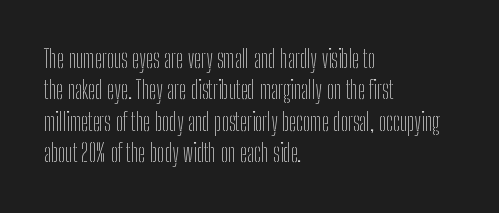
Q: Is the text bold? A: No.
Q: Is the text italic (slanted)? A: No, it is upright.
Q: Is the text underlined? A: No.
Q: How is the paragraph aligned? A: Left-aligned.
Q: Is the spacing between letters normal or unusually wide? A: Normal.
Q: Is the spacing between lines tight, normal or loose? A: Normal.
